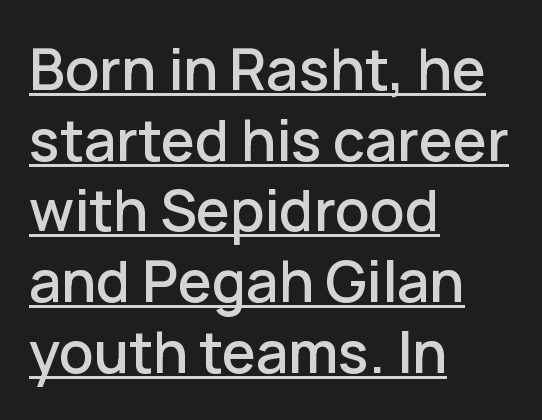
{"serif": "no", "italic": "no", "width": "normal", "stroke_contrast": "low", "x_height": "medium", "monospaced": "no", "underline": "yes", "align": "left", "line_spacing_ratio": 1.24, "letter_spacing": "normal", "letter_spacing_em": 0.0, "glyph_px": 57}
